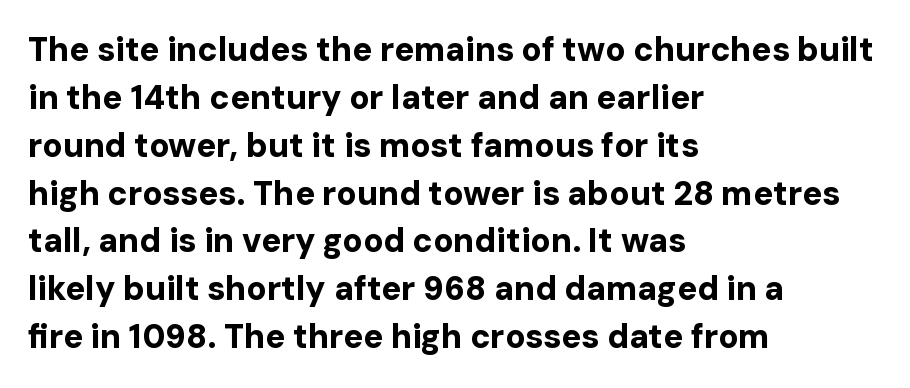
{"serif": "no", "italic": "no", "bold": "yes", "weight": "bold", "width": "normal", "stroke_contrast": "low", "x_height": "medium", "monospaced": "no", "underline": "no", "align": "left", "line_spacing": "normal", "line_spacing_ratio": 1.45, "letter_spacing": "normal", "letter_spacing_em": 0.0, "glyph_px": 33}
